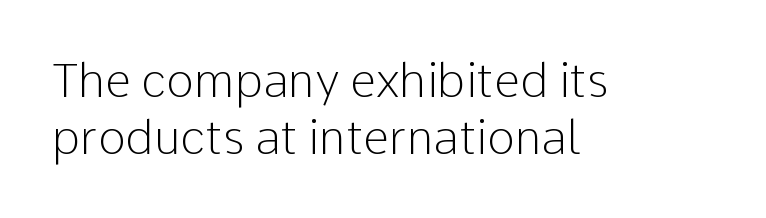
The image shows 47 px light sans-serif type, upright; set left-aligned, line spacing 1.21x, normal letter spacing, not underlined; low stroke contrast and a medium x-height.
